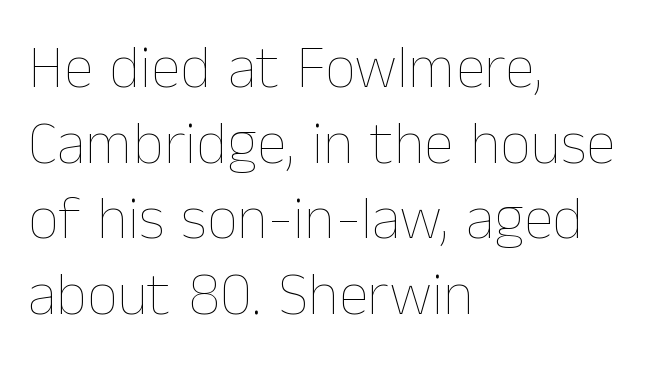
The image shows 60 px thin type, upright; set left-aligned, normal line spacing (1.26x), normal letter spacing, not underlined; low stroke contrast and a medium x-height.
